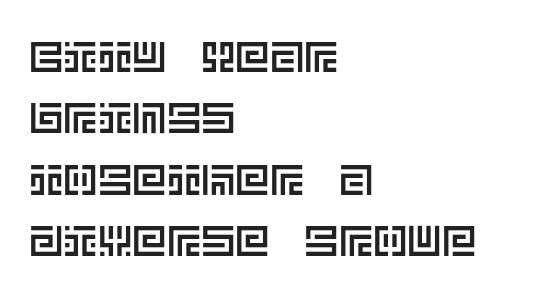
Anything drawn beneath the words? Only blank space. A typesetter would call this leading conventional body-copy spacing. Glyph-to-glyph distance matches everyday printed text. The specimen reads as upright at a glance. All the whitespace from short lines collects on the right.
